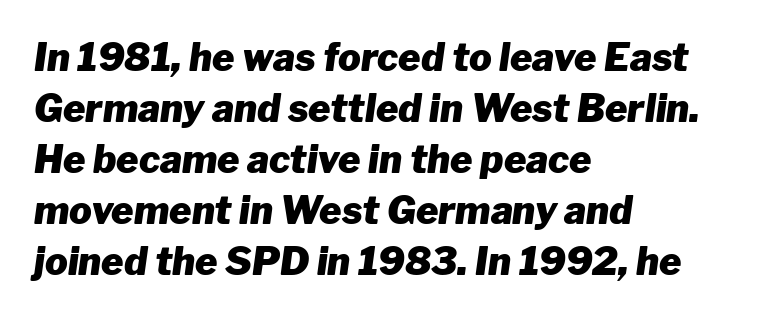
Q: Is the text bold? A: Yes.
Q: Is the text italic (slanted)? A: Yes, it leans right by about 8 degrees.
Q: Is the text underlined? A: No.
Q: How is the paragraph aligned? A: Left-aligned.
Q: Is the spacing between letters normal or unusually wide? A: Normal.
Q: Is the spacing between lines tight, normal or loose? A: Normal.
Q: Width (condensed, normal, or wide)? A: Normal.
Q: Stroke contrast? A: Low.
Q: x-height? A: Medium.
Q: Monospaced? A: No.
